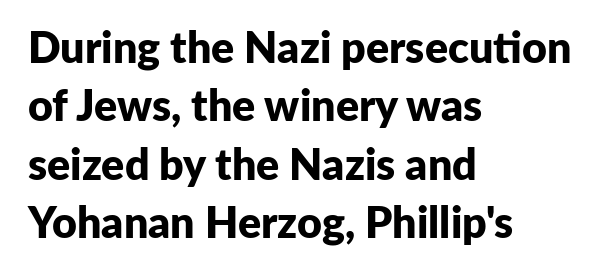
Type without underlining. The compositor pushed each line to the left boundary. Character widths vary here, with narrow letters taking less room than wide ones. A typesetter would mark this as roman, not italic. The passage shown stacks its lines at a standard gap. These lines are composed in type without serifs.
